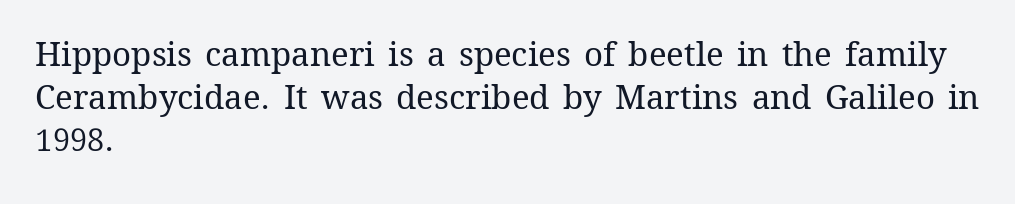
{"italic": "no", "bold": "no", "weight": "regular", "width": "normal", "stroke_contrast": "medium", "x_height": "medium", "monospaced": "no", "underline": "no", "align": "left", "line_spacing": "normal", "line_spacing_ratio": 1.29, "letter_spacing": "normal", "letter_spacing_em": 0.0, "glyph_px": 33}
